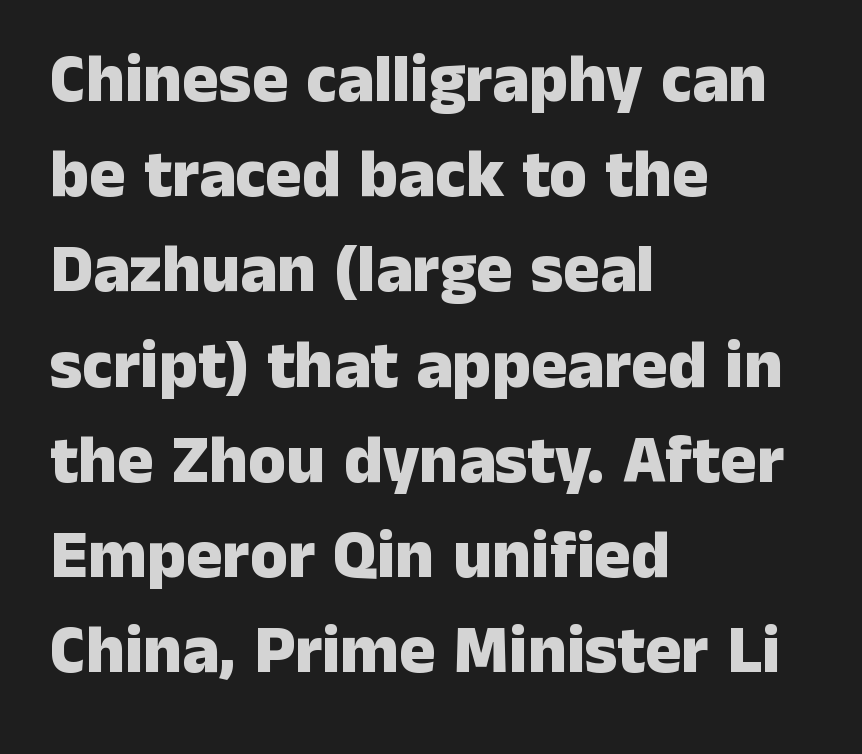
Underline: absent. Standard letterfit; no display-style spreading of the glyphs. The compositor pushed each line to the left boundary. Unlike a traditional serif, this face leaves its strokes unadorned.
